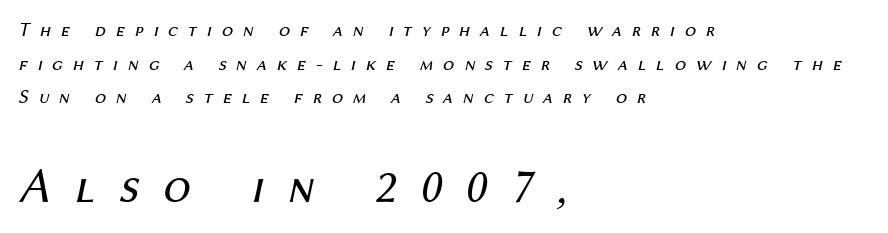
Decoration check: the copy has no underline. The rendering enlarges the type as you move from the upper chunk to the lower. Line starts are locked; line ends wander. The letters are slanted; this is an italic face. Compared with typical paragraphs, the rows here are spaced about the same. This rendering widens character spacing well past its baseline value.
